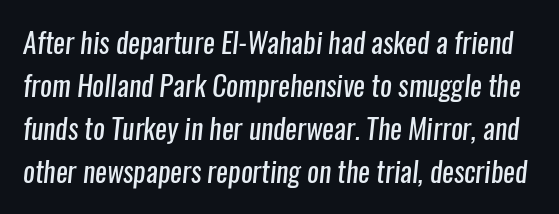
The image shows 28 px regular-weight, condensed sans-serif type; set normal line spacing (1.53x), normal letter spacing, not underlined; low stroke contrast and a medium x-height.
